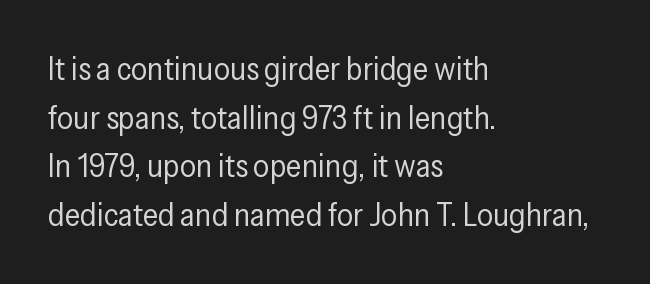
Is the stroke heavy? The answer is a plain regular-or-lighter. Glyph-to-glyph distance matches everyday printed text. You can tell from the bare stems that sans-serif type was used. The passage shown is typed in a proportional face where columns would drift.
